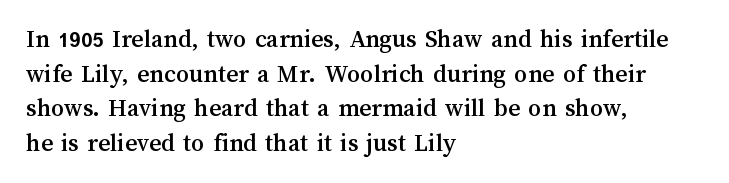
{"italic": "no", "underline": "no", "align": "left", "line_spacing": "normal", "line_spacing_ratio": 1.33, "letter_spacing": "normal", "letter_spacing_em": 0.0, "glyph_px": 26}
